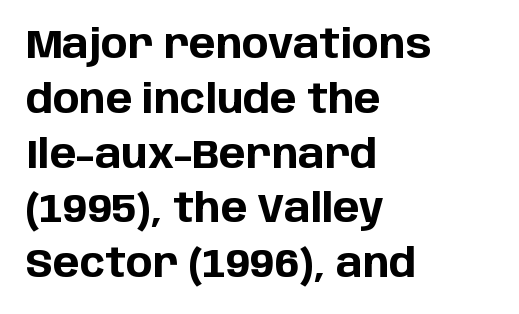
{"serif": "no", "italic": "no", "bold": "yes", "weight": "bold", "width": "normal", "stroke_contrast": "low", "x_height": "large", "monospaced": "no", "underline": "no", "align": "left", "line_spacing": "normal", "line_spacing_ratio": 1.37, "letter_spacing": "normal", "letter_spacing_em": 0.0, "glyph_px": 40}
